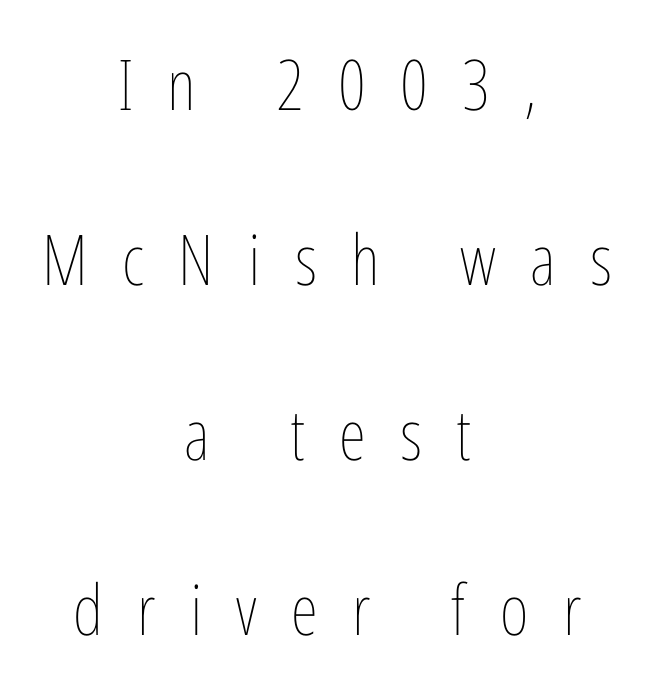
This sample uses an upright cut, with every glyph sitting square on the baseline. The space beneath each line is pristine and unruled. You could not count columns in this text — the font is proportionally spaced. Inter-character spacing is expanded well beyond the font's built-in metrics.
